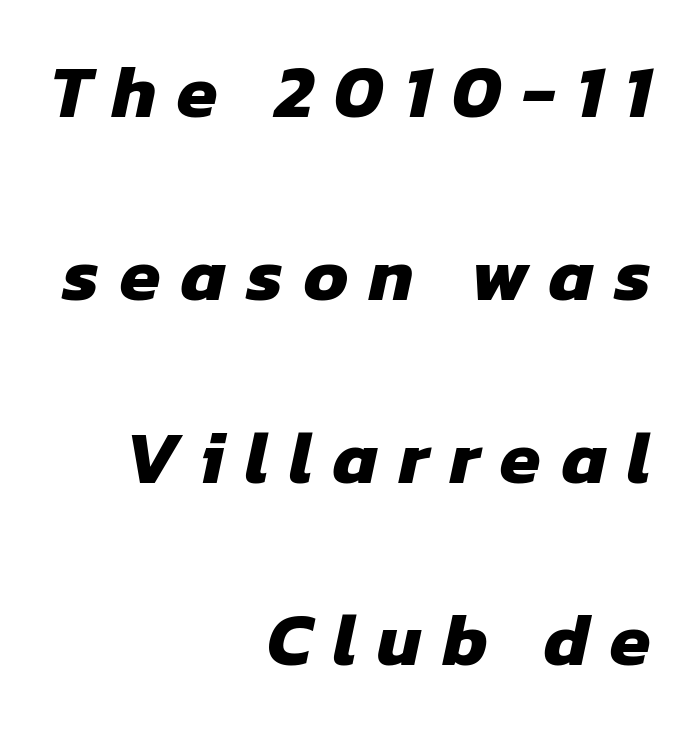
Regarding serifs, this sample does without them. Chunky letters — that's bold for sure. The vertical gap from one line to the next is large. Every row of glyphs terminates at an identical x-position on the right. You could not count columns in this text — the font is proportionally spaced. Check under the words: just untouched page.
